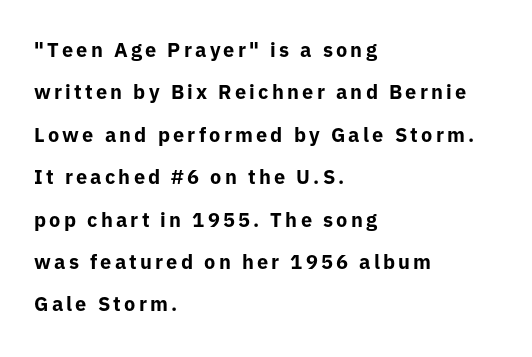
Q: Is the text bold? A: Yes.
Q: Is the text italic (slanted)? A: No, it is upright.
Q: Is the text underlined? A: No.
Q: How is the paragraph aligned? A: Left-aligned.
Q: Is the spacing between lines tight, normal or loose? A: Loose.
